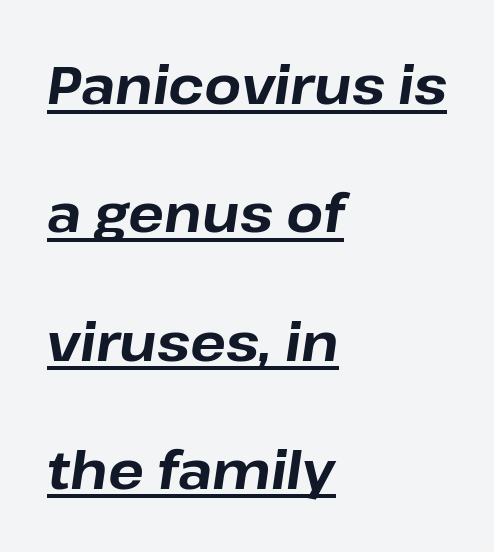
The image shows 53 px bold type, italic (leaning right); set left-aligned, loose line spacing (2.42x), normal letter spacing, underlined; low stroke contrast and a medium x-height.
